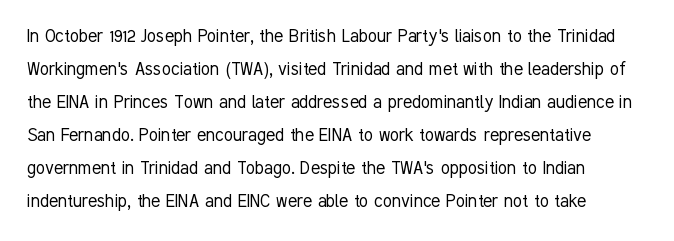
{"italic": "no", "bold": "no", "underline": "no", "line_spacing": "normal", "line_spacing_ratio": 1.57, "letter_spacing": "normal", "letter_spacing_em": 0.0, "glyph_px": 21}
